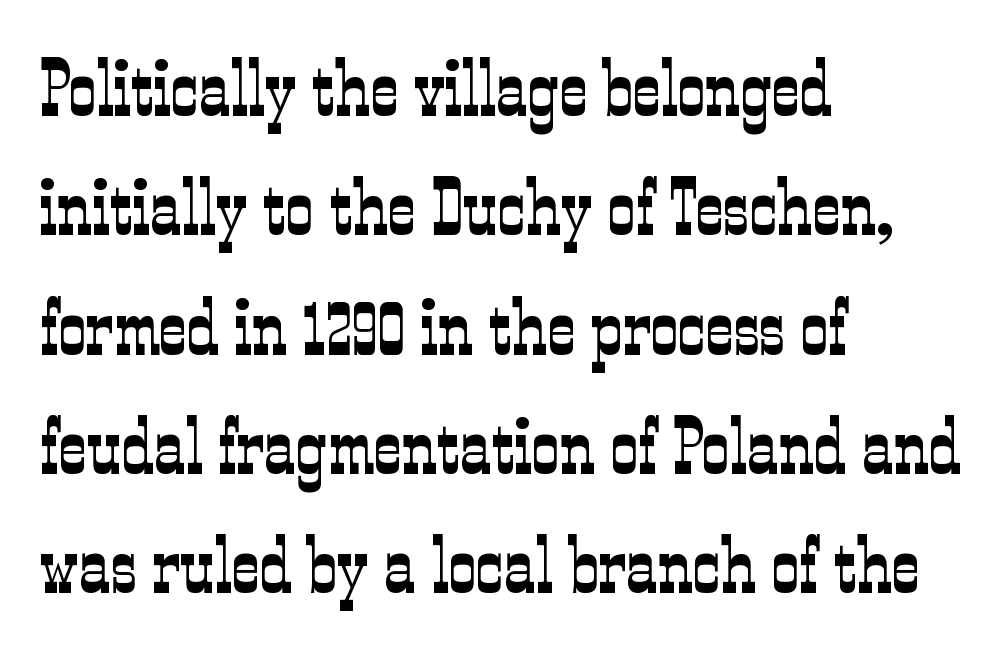
Q: Is the text bold? A: No.
Q: Is the text italic (slanted)? A: No, it is upright.
Q: Is the typeface a serif or a sans-serif typeface? A: Serif.
Q: Is the text underlined? A: No.
Q: How is the paragraph aligned? A: Left-aligned.
Q: Is the spacing between letters normal or unusually wide? A: Normal.
Q: Is the spacing between lines tight, normal or loose? A: Normal.
Q: Width (condensed, normal, or wide)? A: Condensed.
Q: Stroke contrast? A: Low.
Q: x-height? A: Medium.
Q: Monospaced? A: No.
